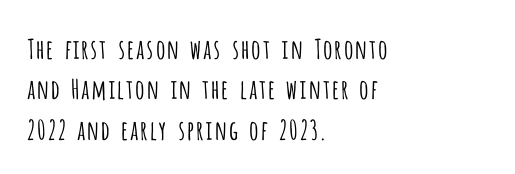
Q: Is the text bold? A: No.
Q: Is the text italic (slanted)? A: No, it is upright.
Q: Is the text underlined? A: No.
Q: How is the paragraph aligned? A: Left-aligned.
Q: Is the spacing between letters normal or unusually wide? A: Normal.
Q: Is the spacing between lines tight, normal or loose? A: Normal.
